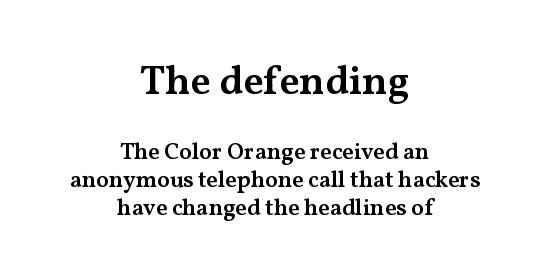
Think of a printed novel: that variable character pitch is what you see here. Look at the tracking — it's just the regular setting, nothing added. Ordinary non-slanted type is in use. Notice the strokes are somewhat thickened but not fully heavy: this is a semibold. The typesetter chose a symmetrical, centered arrangement here.
